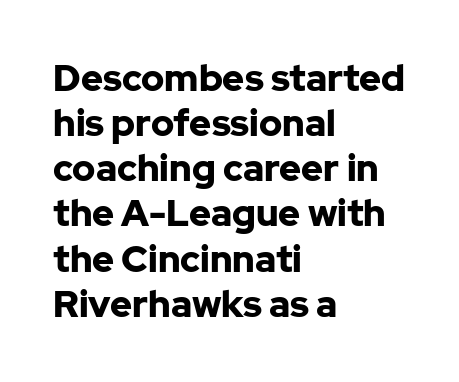
This rendering uses left alignment, leaving the right contour irregular. A typesetter would call this zero additional tracking. The letters stand upright; this is a roman face. Proportional: the letters do not fall into vertical columns.
